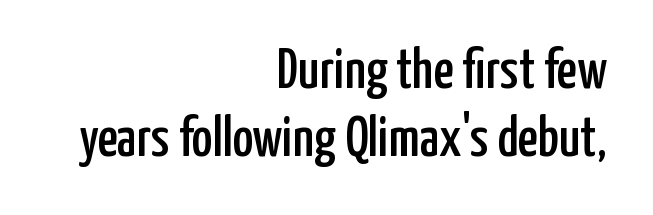
Q: Is the text italic (slanted)? A: No, it is upright.
Q: Is the typeface a serif or a sans-serif typeface? A: Sans-serif.
Q: Is the text underlined? A: No.
Q: How is the paragraph aligned? A: Right-aligned.
Q: Is the spacing between letters normal or unusually wide? A: Normal.
Q: Width (condensed, normal, or wide)? A: Condensed.
Q: Stroke contrast? A: Low.
Q: x-height? A: Medium.
Q: Monospaced? A: No.
